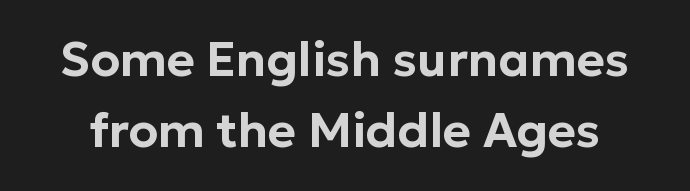
The image shows 48 px sans-serif type, upright; set normal line spacing (1.48x), normal letter spacing, not underlined; low stroke contrast and a medium x-height.
